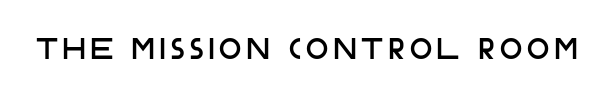
Rule under the text: the space is simply empty. You can tell it's not italic because the verticals are truly vertical. The text was rendered using a sans face with plain stroke endings. The rendering uses natural spacing where letterforms have individual widths.
